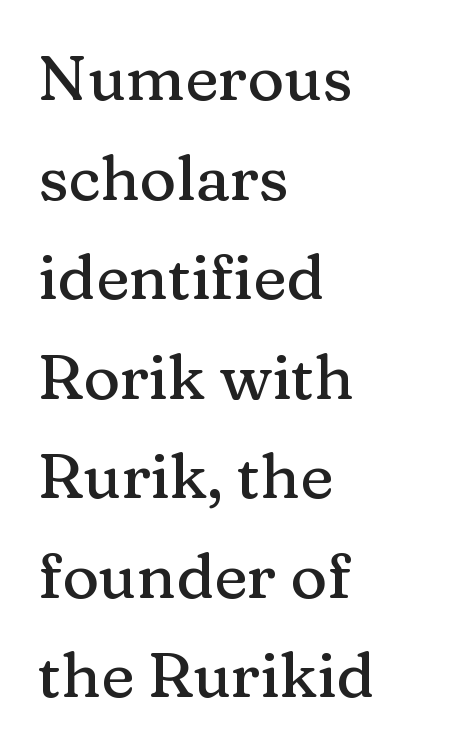
The image shows 63 px serif type, upright; set left-aligned, normal line spacing (1.58x), normal letter spacing, not underlined; medium stroke contrast and a medium x-height.
